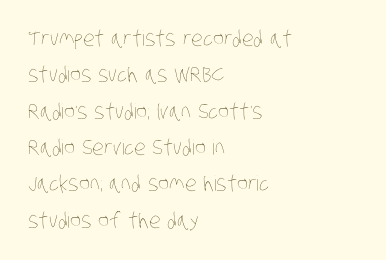
{"bold": "no", "underline": "no", "align": "left", "line_spacing_ratio": 1.73, "letter_spacing": "normal", "letter_spacing_em": 0.0, "glyph_px": 21}
